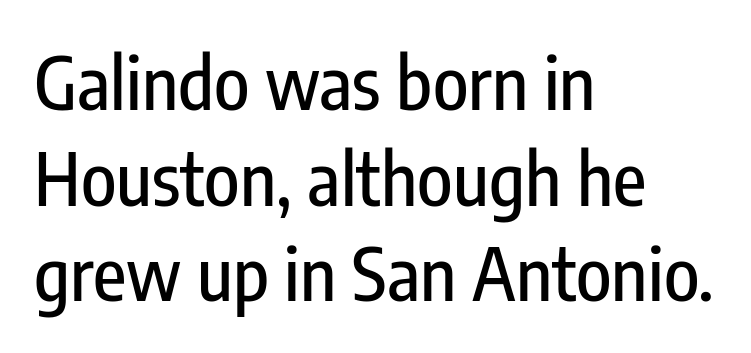
The image shows 73 px condensed sans-serif type, upright; set left-aligned, normal line spacing (1.31x), normal letter spacing, not underlined; low stroke contrast and a medium x-height.
